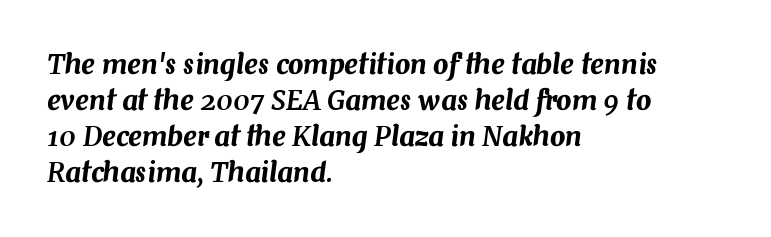
The image shows 27 px text type, italic (leaning right); set left-aligned, normal line spacing (1.33x), normal letter spacing, not underlined.
